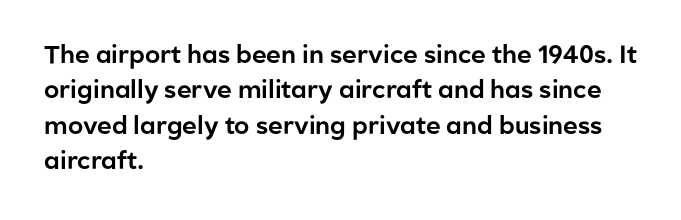
{"italic": "no", "underline": "no", "align": "left", "line_spacing": "normal", "line_spacing_ratio": 1.42, "letter_spacing": "normal", "letter_spacing_em": 0.0, "glyph_px": 25}
